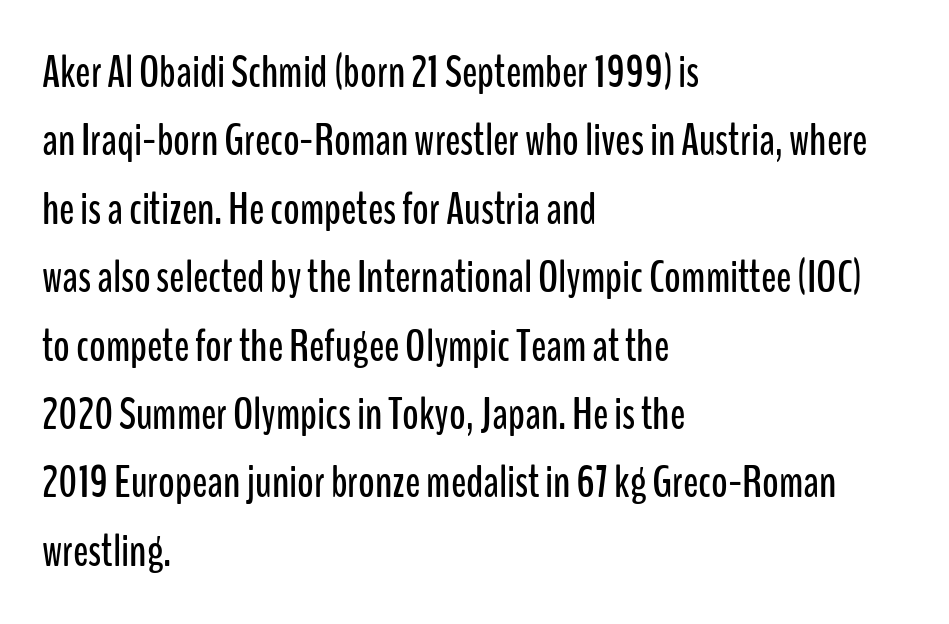
The image shows 45 px condensed sans-serif type, upright; set left-aligned, normal line spacing (1.52x), normal letter spacing, not underlined; low stroke contrast and a medium x-height.
